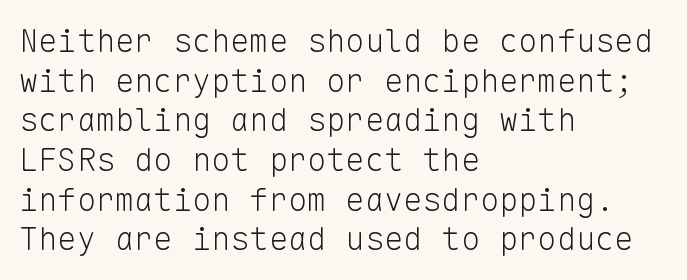
The image shows 32 px light sans-serif type, upright, monospaced; set left-aligned, line spacing 1.24x, normal letter spacing, not underlined; low stroke contrast and a medium x-height.
